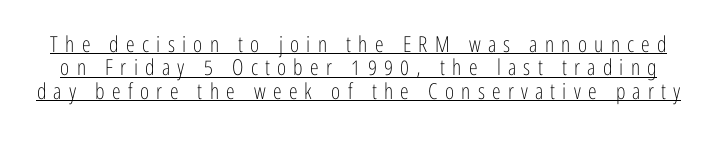
Q: Is the text bold? A: No.
Q: Is the text italic (slanted)? A: No, it is upright.
Q: Is the text underlined? A: Yes.
Q: Is the spacing between letters normal or unusually wide? A: Unusually wide.
Q: Is the spacing between lines tight, normal or loose? A: Tight.
